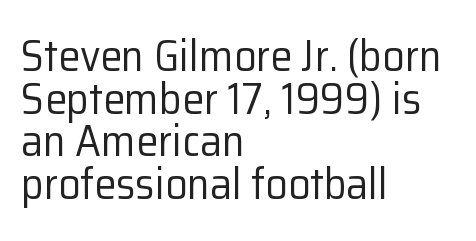
The image shows 44 px regular-weight sans-serif type, upright; set left-aligned, tight line spacing (0.97x), normal letter spacing, not underlined; low stroke contrast and a medium x-height.
